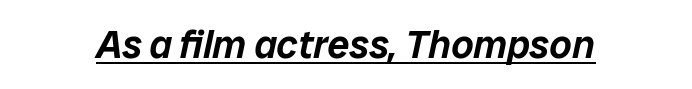
Varying glyph widths throughout — classic text-font behaviour. The typography opts for an oblique posture over an upright one. Decoration check: the copy is underlined. Tracking here is standard; glyphs follow each other at the usual distance.
